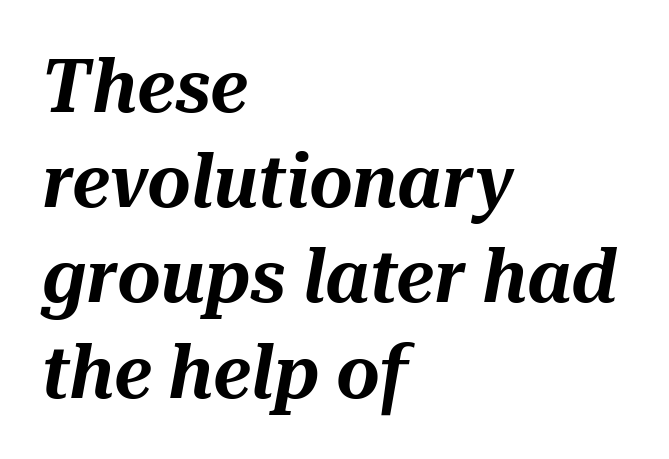
Q: Is the text italic (slanted)? A: Yes, it leans right by about 10 degrees.
Q: Is the text underlined? A: No.
Q: How is the paragraph aligned? A: Left-aligned.
Q: Is the spacing between letters normal or unusually wide? A: Normal.
Q: Is the spacing between lines tight, normal or loose? A: Normal.
Q: Width (condensed, normal, or wide)? A: Normal.
Q: Stroke contrast? A: Medium.
Q: x-height? A: Medium.
Q: Monospaced? A: No.
